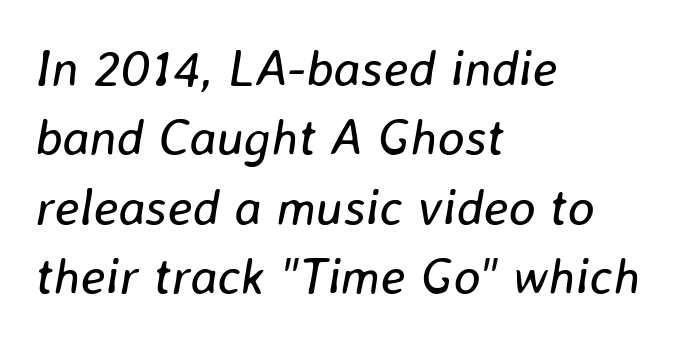
{"italic": "yes", "lean": "right", "slant_degrees": 8, "bold": "no", "weight": "regular", "width": "normal", "stroke_contrast": "low", "x_height": "medium", "monospaced": "no", "underline": "no", "align": "left", "line_spacing": "normal", "line_spacing_ratio": 1.36, "letter_spacing": "normal", "letter_spacing_em": 0.0, "glyph_px": 51}
